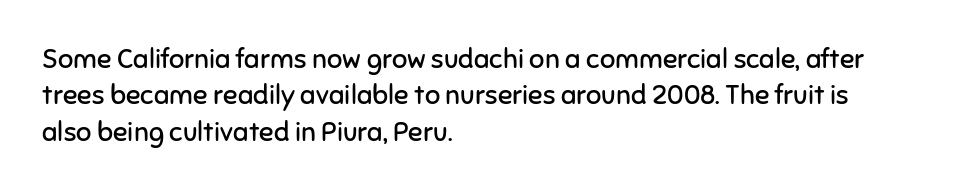
Upright lettering throughout. Reading down the column, the eye jumps a familiar distance to each next line. The typesetting does not lean heavy: it is not bold. Horizontal alignment here is leftward, the default for most running prose. The space directly below the letters is spotless. Glyph-to-glyph distance matches everyday printed text.
